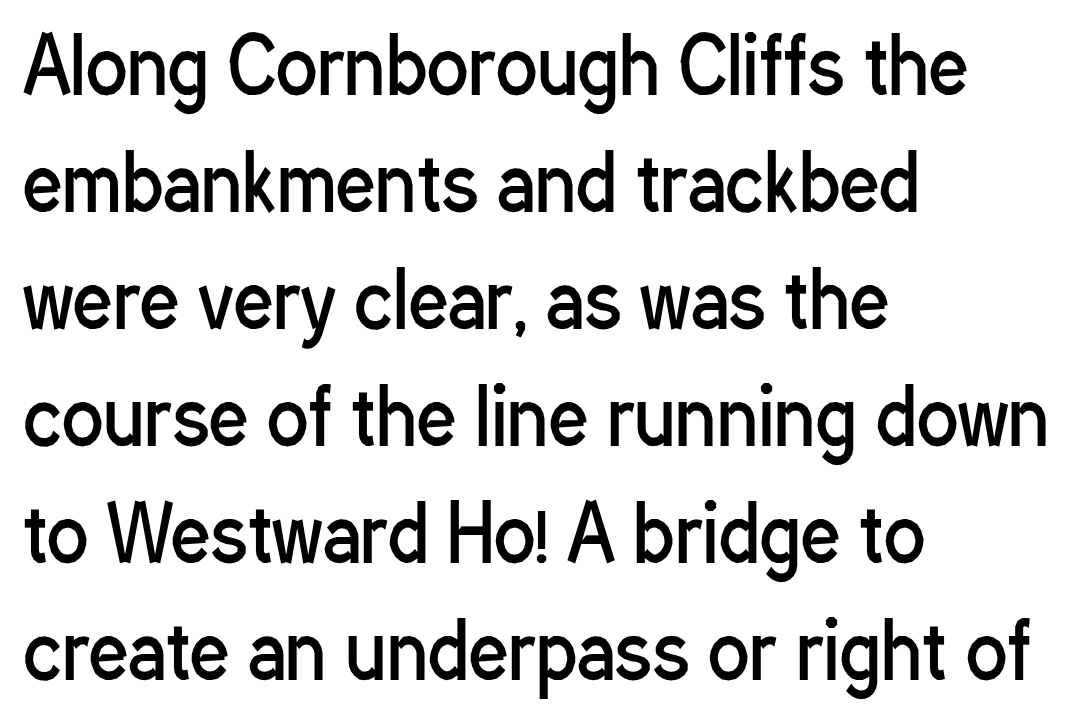
{"serif": "no", "italic": "no", "bold": "no", "weight": "regular", "width": "condensed", "stroke_contrast": "low", "x_height": "medium", "monospaced": "no", "underline": "no", "align": "left", "line_spacing": "normal", "line_spacing_ratio": 1.52, "letter_spacing": "normal", "letter_spacing_em": 0.0, "glyph_px": 77}
